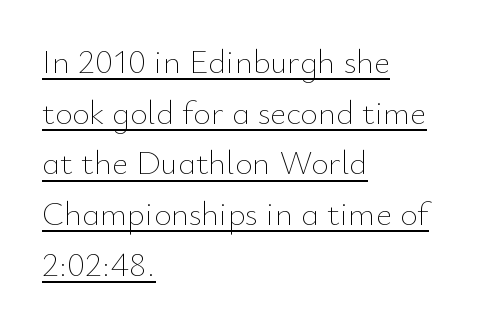
The image shows 34 px thin type, upright; set left-aligned, normal line spacing (1.49x), normal letter spacing, underlined; low stroke contrast and a small x-height.
